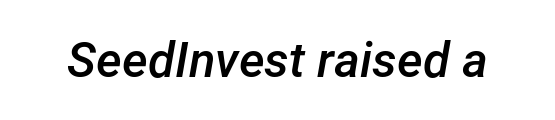
Do the characters align in a grid? No, the font is proportional. A semibold gives these letters moderate extra thickness, short of bold. No word sits above an underline. When letters slant like this, we call the style italic. This sample uses plain, unmodified letter spacing.
